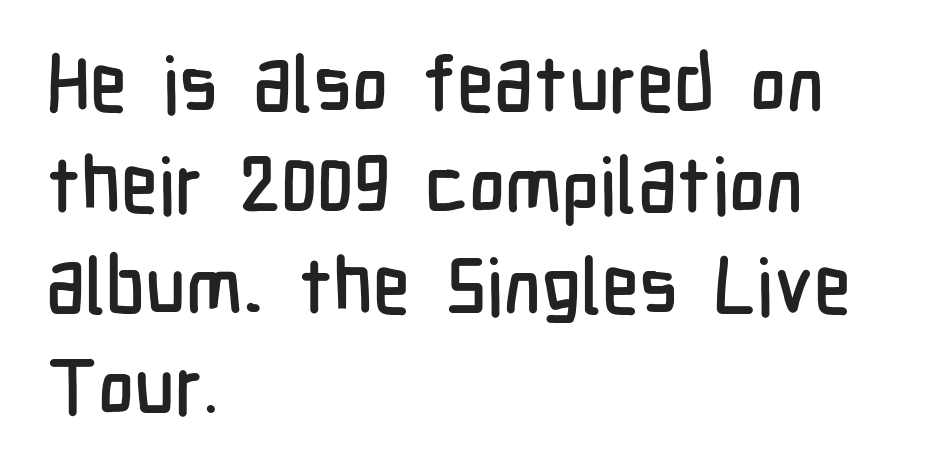
No word sits above an underline. In terms of leading, this rendering sits right in the middle. Posture: straight, roman, zero tilt. The letters advance in unequal steps, a hallmark of proportional type. Is the block centered? No — it sits flush against the left margin. Is the letter spacing exaggerated? No — it looks like the ordinary default.
